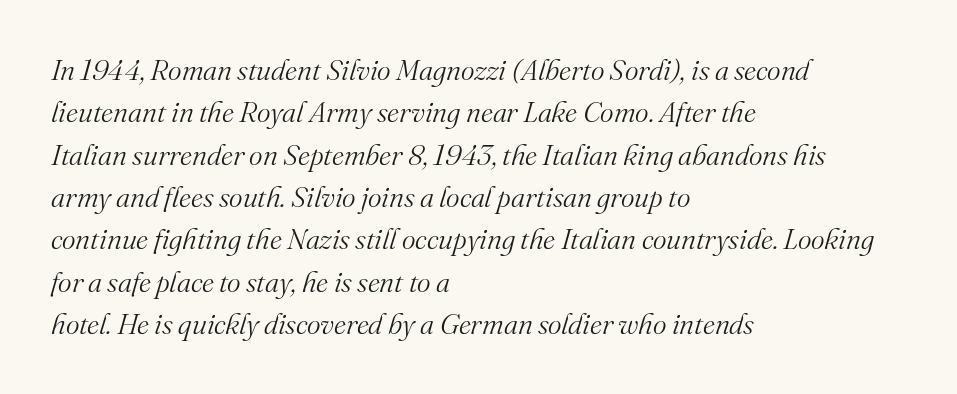
{"serif": "yes", "italic": "yes", "lean": "right", "slant_degrees": 16, "bold": "no", "weight": "light", "width": "normal", "stroke_contrast": "medium", "x_height": "small", "monospaced": "no", "underline": "no", "align": "left", "line_spacing": "normal", "line_spacing_ratio": 1.46, "letter_spacing": "normal", "letter_spacing_em": 0.0, "glyph_px": 29}
